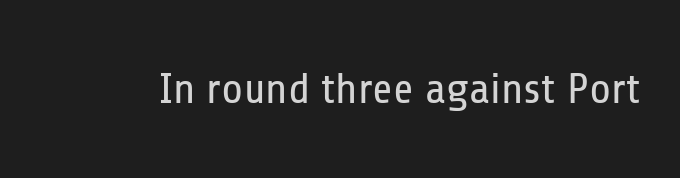
The letterforms sit shoulder to shoulder at normal distance. Typographically, this falls in the sans-serif category. Each row of text sits above clean, open space. Varying glyph widths throughout — classic text-font behaviour. A typesetter would mark this as roman, not italic.
